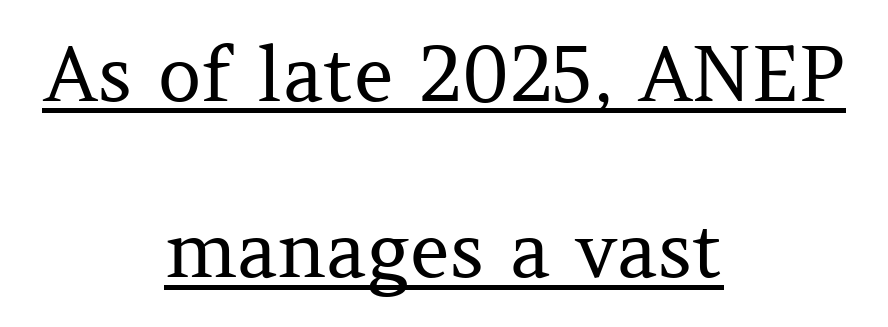
{"serif": "yes", "italic": "no", "bold": "no", "weight": "regular", "width": "normal", "stroke_contrast": "medium", "x_height": "medium", "monospaced": "no", "underline": "yes", "align": "center", "line_spacing": "loose", "line_spacing_ratio": 2.32, "letter_spacing": "normal", "letter_spacing_em": 0.0, "glyph_px": 76}
